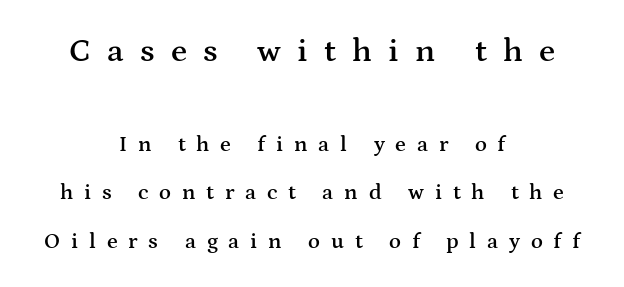
The image shows 33 px semibold, wide serif type, upright; set centered, loose line spacing (2.22x), unusually wide letter spacing (+0.49 em), not underlined; the first (top) block is 1.5x larger; medium stroke contrast and a medium x-height.
